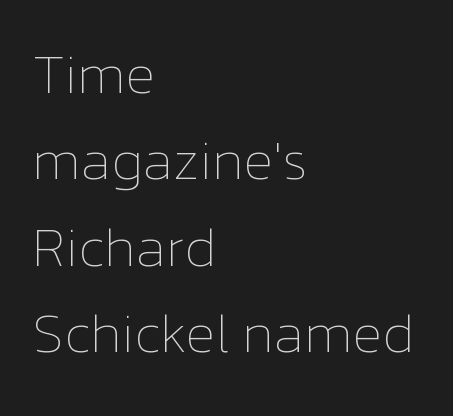
The image shows 55 px thin type, upright; set left-aligned, normal line spacing (1.57x), normal letter spacing, not underlined; low stroke contrast and a medium x-height.
